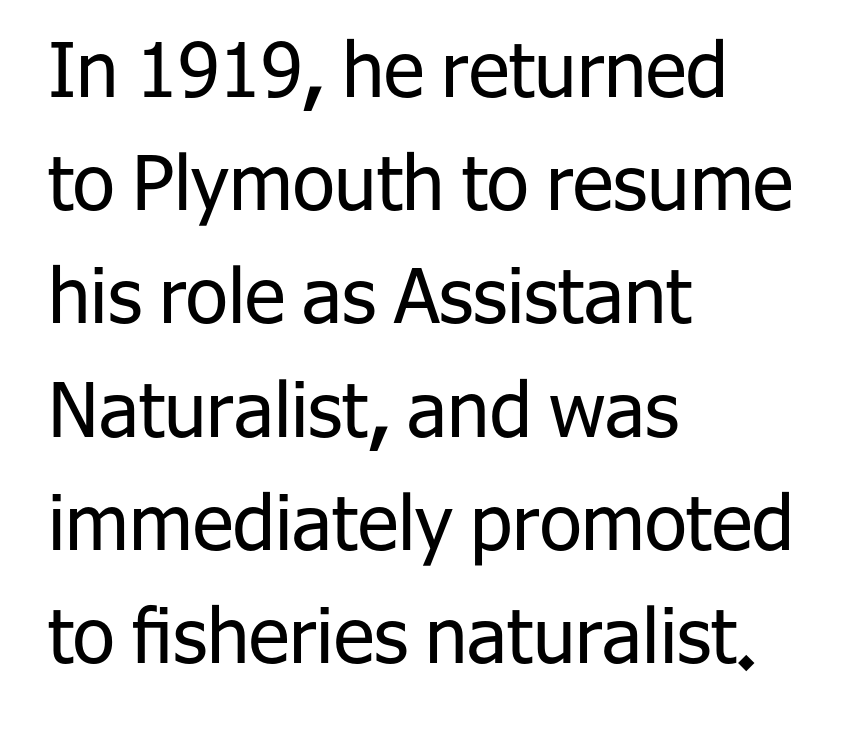
Between one letter and the next there's only the usual sliver of space. The typeface has the unassuming heft of standard copy or less. The text was rendered using a sans face with plain stroke endings. The designer left line spacing at the default. Note the varied advance widths — an 'i' is clearly narrower than an 'm'. Rendered with straight, roman letterforms.
